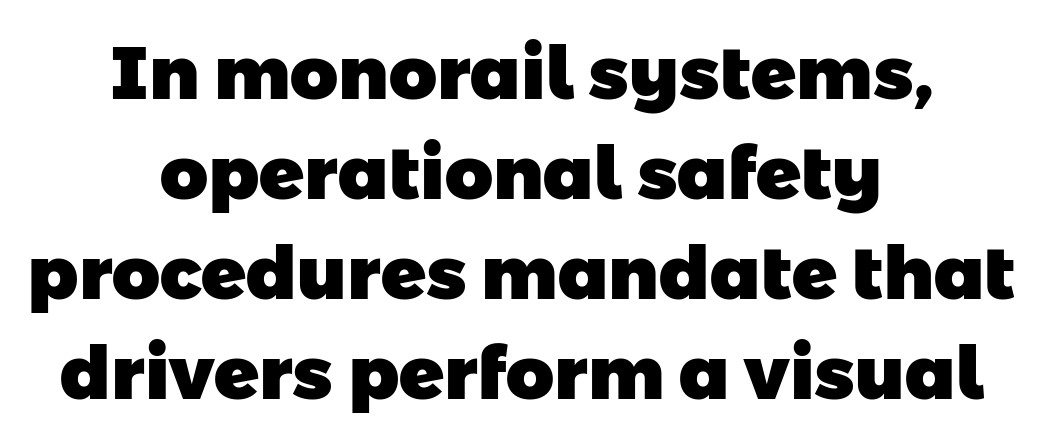
Quick note: underline off. Interline gaps are of average width in this sample. Compared with a flush-left layout, this one balances lines on the center instead. A dark, heavy texture on the line: the type is bold.
